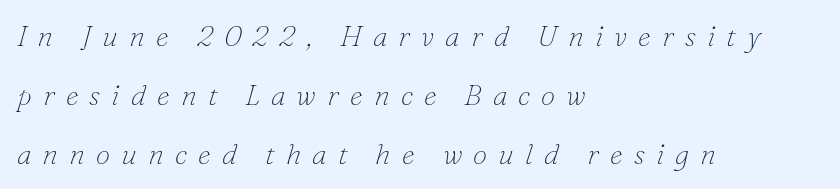
The image shows 29 px thin serif type, italic (leaning right); set left-aligned, loose line spacing (2.03x), unusually wide letter spacing (+0.38 em), not underlined; low stroke contrast and a small x-height.
